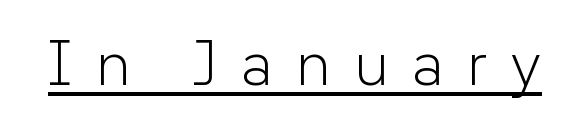
The image shows 63 px light sans-serif type, upright; set unusually wide letter spacing (+0.37 em), underlined; low stroke contrast and a medium x-height.
